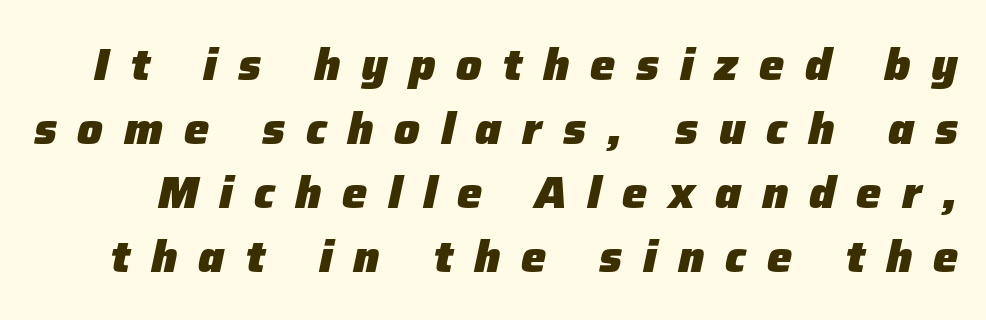
Q: Is the text bold? A: Yes.
Q: Is the text italic (slanted)? A: Yes, it leans right by about 12 degrees.
Q: Is the text underlined? A: No.
Q: Is the spacing between letters normal or unusually wide? A: Unusually wide.
Q: Is the spacing between lines tight, normal or loose? A: Normal.
Q: Width (condensed, normal, or wide)? A: Normal.
Q: Stroke contrast? A: Low.
Q: x-height? A: Medium.
Q: Monospaced? A: No.
